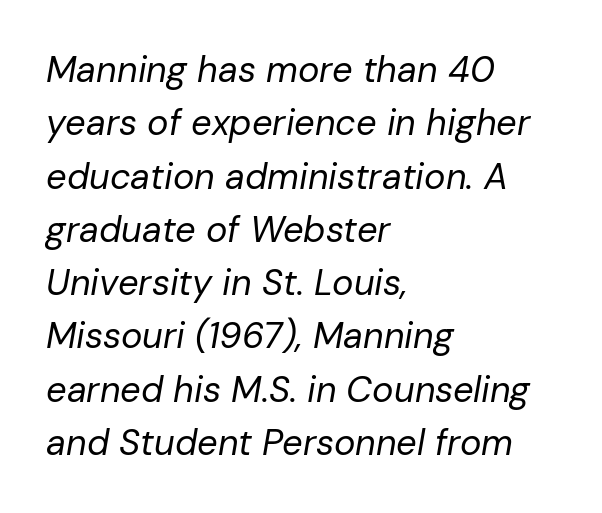
The image shows 36 px regular-weight type, italic (leaning right); set left-aligned, normal line spacing (1.48x), normal letter spacing, not underlined; low stroke contrast and a medium x-height.
